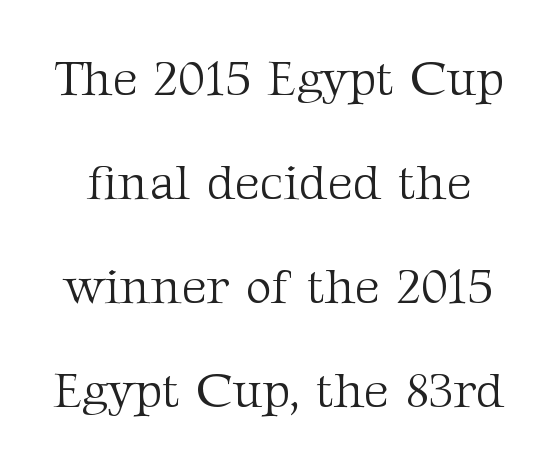
{"serif": "yes", "italic": "no", "bold": "no", "weight": "light", "width": "normal", "stroke_contrast": "medium", "x_height": "medium", "monospaced": "no", "underline": "no", "line_spacing": "loose", "line_spacing_ratio": 2.08, "letter_spacing": "normal", "letter_spacing_em": 0.0, "glyph_px": 50}
